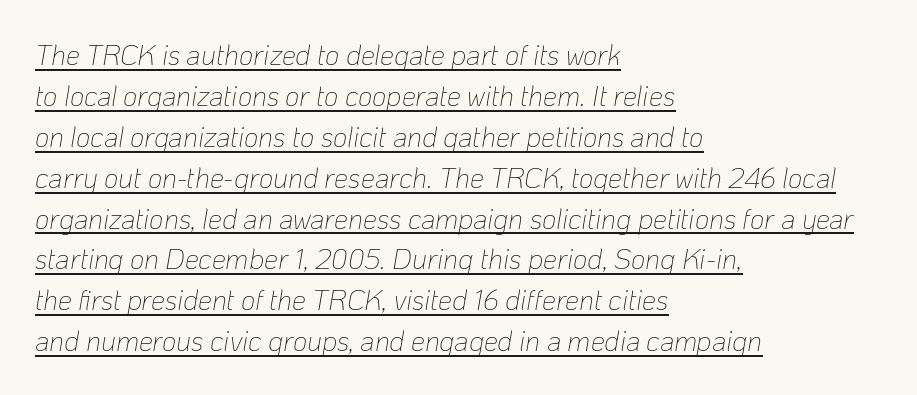
The image shows 28 px thin type, italic (leaning right); set left-aligned, normal line spacing (1.46x), normal letter spacing, underlined; low stroke contrast and a medium x-height.
